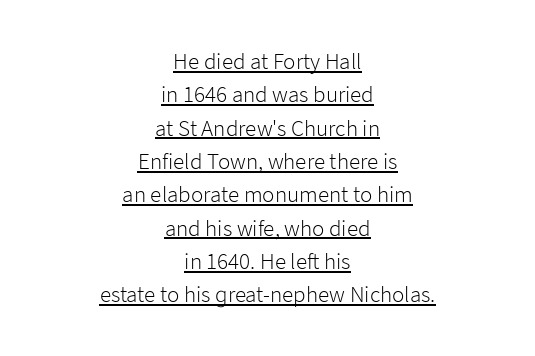
Q: Is the text bold? A: No.
Q: Is the text italic (slanted)? A: No, it is upright.
Q: Is the text underlined? A: Yes.
Q: How is the paragraph aligned? A: Centered.
Q: Is the spacing between letters normal or unusually wide? A: Normal.
Q: Is the spacing between lines tight, normal or loose? A: Normal.
